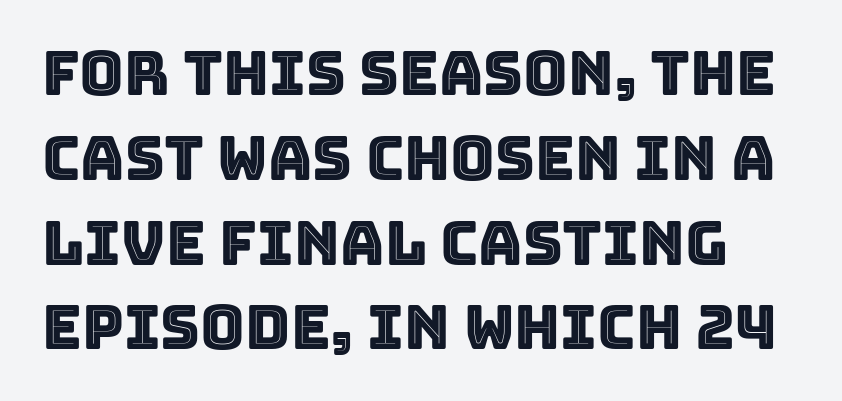
Q: Is the text italic (slanted)? A: No, it is upright.
Q: Is the text underlined? A: No.
Q: Is the spacing between letters normal or unusually wide? A: Normal.
Q: Is the spacing between lines tight, normal or loose? A: Normal.
Q: Width (condensed, normal, or wide)? A: Normal.
Q: x-height? A: Large.
Q: Monospaced? A: No.
